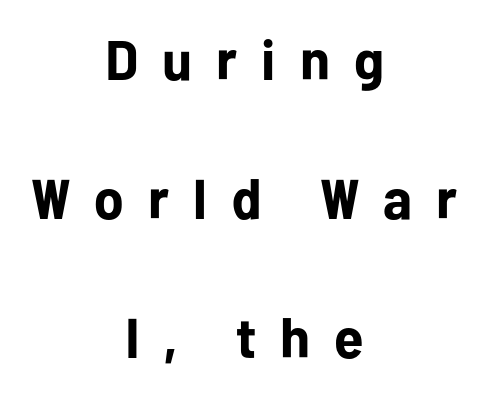
Italic? Not at all — the glyphs are vertical. Heft: maximum for text — a bold. The characters display no serif detailing; their extremities are plain. Do the characters align in a grid? No, the font is proportional.
